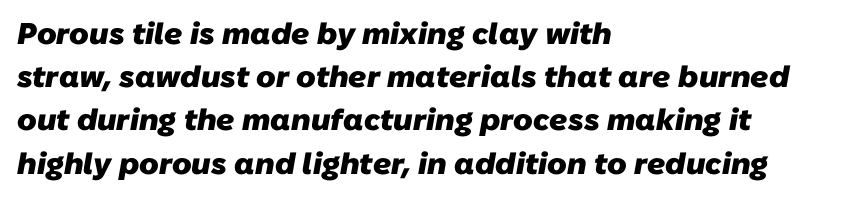
A student would call this left alignment; a typographer would say flush left, rag right. These lines carry a lot of weight — the face is fully bold. Tracking here is standard; glyphs follow each other at the usual distance. These lines are composed in type without serifs.
